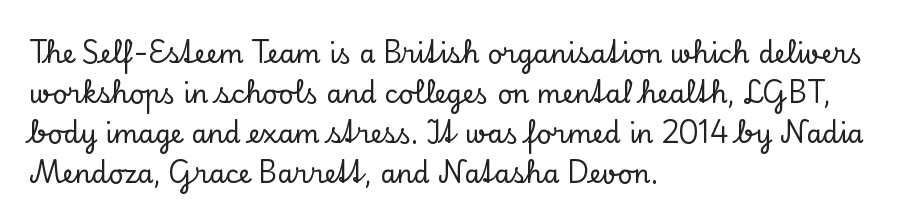
{"italic": "no", "underline": "no", "align": "left", "line_spacing": "normal", "line_spacing_ratio": 1.54, "letter_spacing": "normal", "letter_spacing_em": 0.0, "glyph_px": 26}
